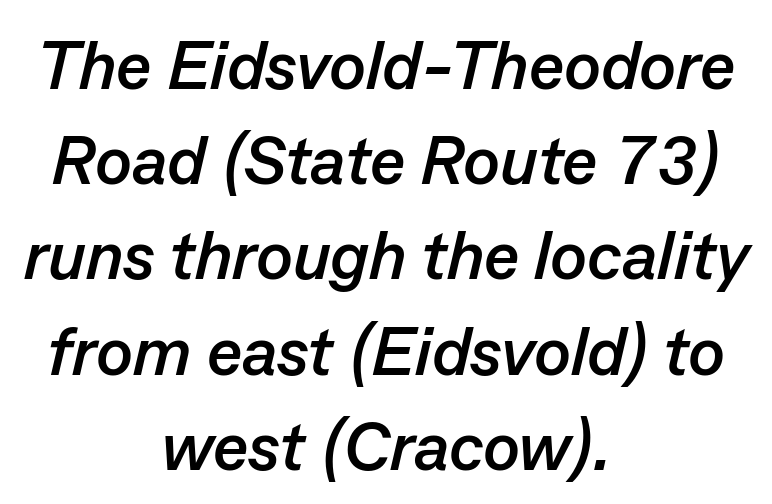
The image shows 68 px semibold type, italic (leaning right); set centered, normal line spacing (1.4x), normal letter spacing, not underlined; low stroke contrast and a medium x-height.
